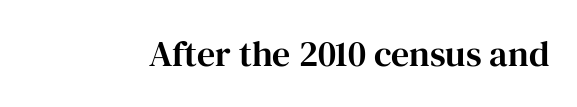
The image shows 36 px serif type, upright; set normal letter spacing, not underlined; high stroke contrast and a medium x-height.
